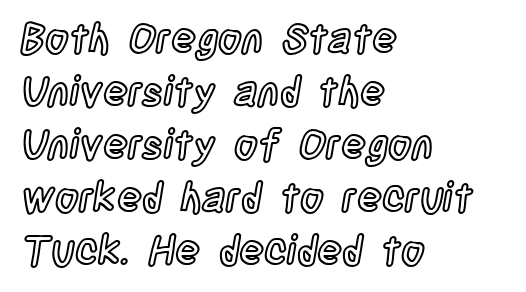
Compared with a centered layout, this one pins lines to the left instead. Do the characters align in a grid? No, the font is proportional. This rendering features lettering with no underline. Does the leading feel generous? No, just average. Standard letterfit; no display-style spreading of the glyphs.
